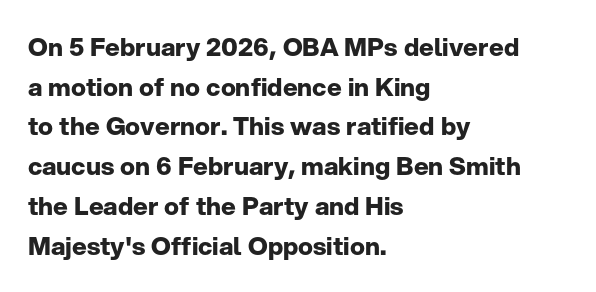
Q: Is the text bold? A: Yes.
Q: Is the text italic (slanted)? A: No, it is upright.
Q: Is the text underlined? A: No.
Q: How is the paragraph aligned? A: Left-aligned.
Q: Is the spacing between letters normal or unusually wide? A: Normal.
Q: Is the spacing between lines tight, normal or loose? A: Normal.
